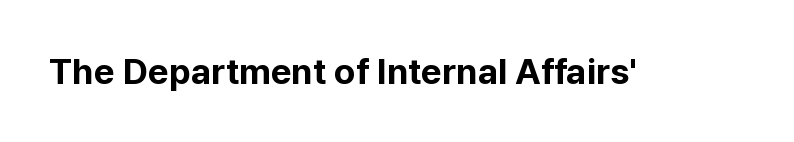
{"serif": "no", "italic": "no", "bold": "yes", "weight": "bold", "width": "normal", "stroke_contrast": "low", "x_height": "medium", "monospaced": "no", "underline": "no", "letter_spacing": "normal", "letter_spacing_em": 0.0, "glyph_px": 36}
